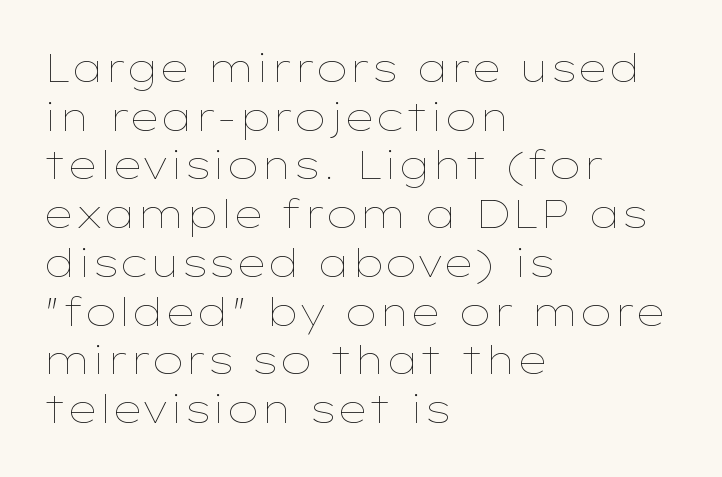
The image shows 39 px thin, wide type, upright; set left-aligned, normal line spacing (1.25x), normal letter spacing, not underlined; low stroke contrast and a medium x-height.
